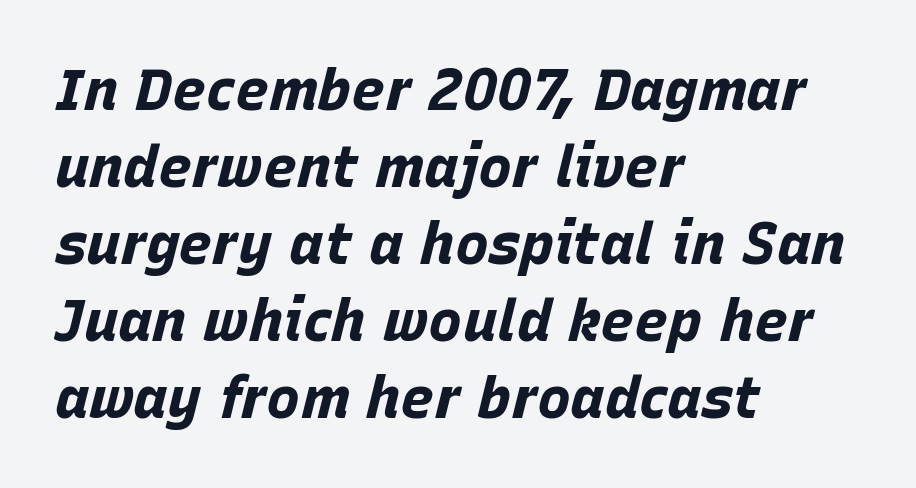
The image shows 57 px bold type, italic (leaning right); set left-aligned, normal line spacing (1.35x), normal letter spacing, not underlined; low stroke contrast and a large x-height.
